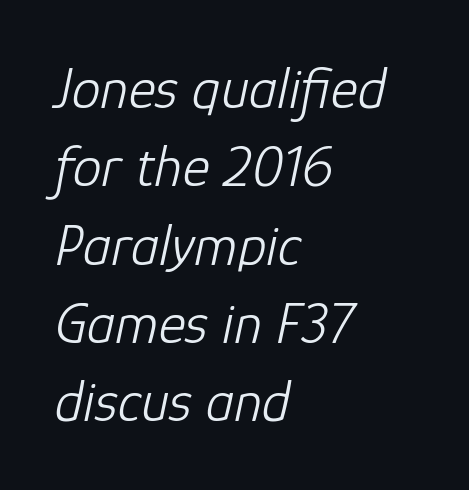
The image shows 58 px light type, italic (leaning right); set left-aligned, normal line spacing (1.35x), normal letter spacing, not underlined; low stroke contrast and a medium x-height.
